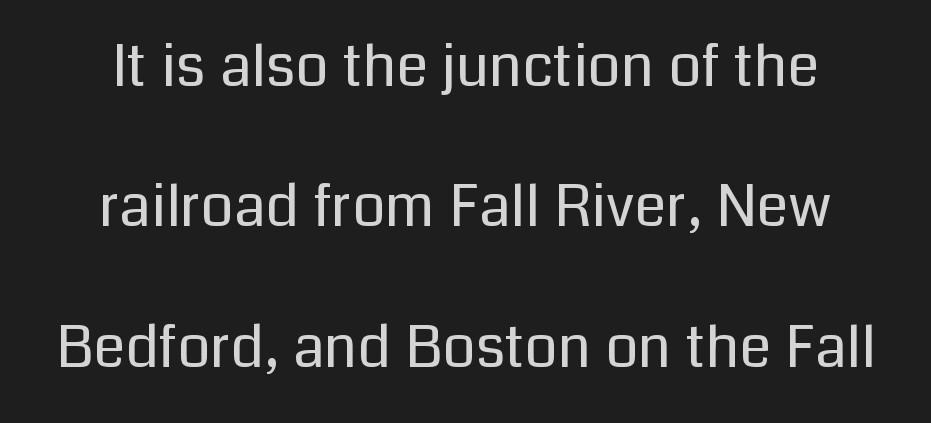
{"serif": "no", "italic": "no", "bold": "no", "weight": "regular", "width": "normal", "stroke_contrast": "low", "x_height": "medium", "monospaced": "no", "underline": "no", "align": "center", "line_spacing": "loose", "line_spacing_ratio": 2.42, "letter_spacing": "normal", "letter_spacing_em": 0.0, "glyph_px": 58}
